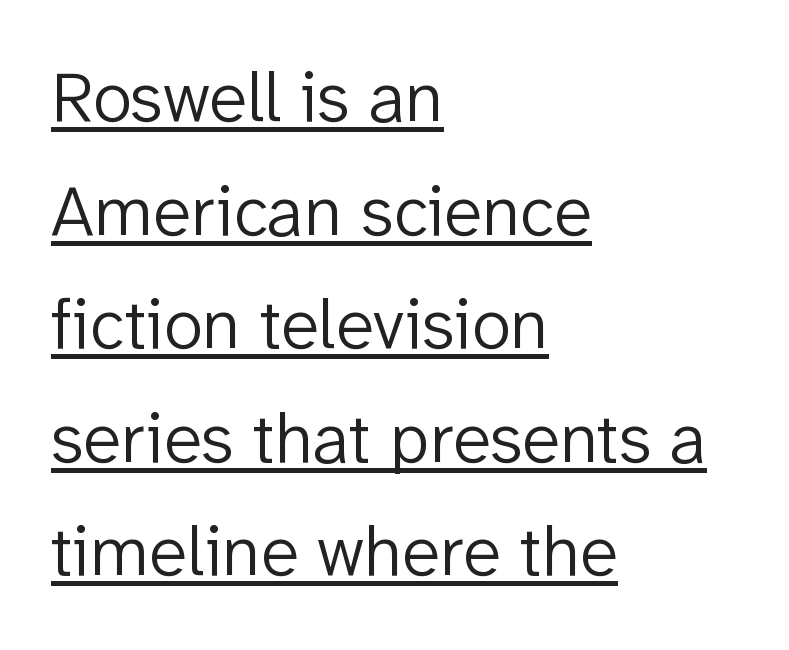
The weight tops out at a normal text grade. Reading down the block, your eye returns to a fixed left position each line. Look at the bottom of the vertical strokes: they stop flat, with no serifs. What decoration does the sample have? An underline. How are the letters spaced? Ordinarily, with no added tracking.
